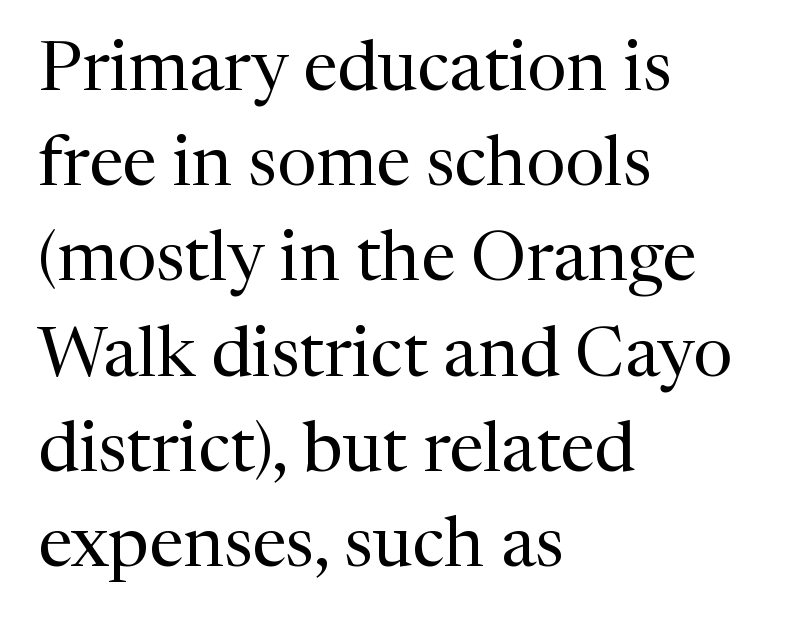
Q: Is the text bold? A: No.
Q: Is the text italic (slanted)? A: No, it is upright.
Q: Is the typeface a serif or a sans-serif typeface? A: Serif.
Q: Is the text underlined? A: No.
Q: How is the paragraph aligned? A: Left-aligned.
Q: Is the spacing between letters normal or unusually wide? A: Normal.
Q: Is the spacing between lines tight, normal or loose? A: Normal.
Q: Width (condensed, normal, or wide)? A: Normal.
Q: Stroke contrast? A: Medium.
Q: x-height? A: Medium.
Q: Monospaced? A: No.
